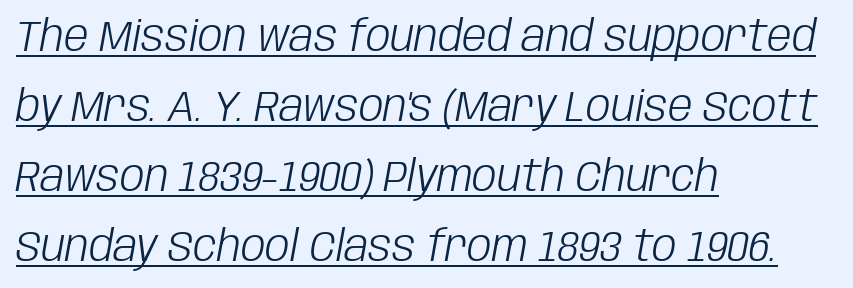
Q: Is the text bold? A: No.
Q: Is the text italic (slanted)? A: Yes, it leans right by about 10 degrees.
Q: Is the text underlined? A: Yes.
Q: How is the paragraph aligned? A: Left-aligned.
Q: Is the spacing between letters normal or unusually wide? A: Normal.
Q: Is the spacing between lines tight, normal or loose? A: Normal.
Q: Width (condensed, normal, or wide)? A: Condensed.
Q: Stroke contrast? A: Low.
Q: x-height? A: Large.
Q: Monospaced? A: No.
